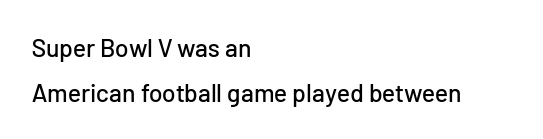
{"italic": "no", "underline": "no", "align": "left", "line_spacing_ratio": 1.79, "letter_spacing": "normal", "letter_spacing_em": 0.0, "glyph_px": 25}
